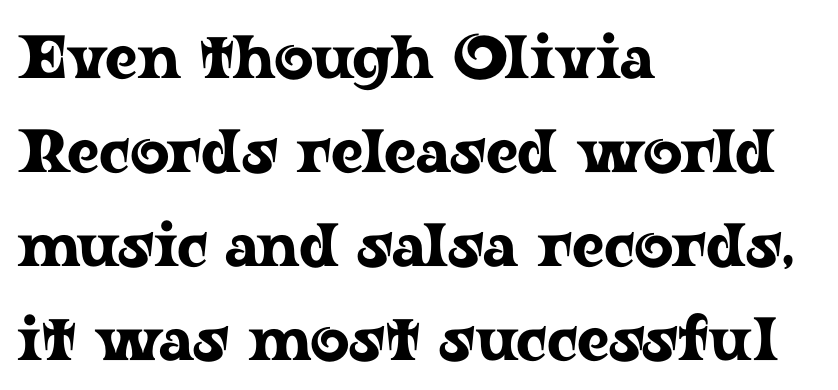
One-word summary of the alignment: left. Honestly, there is no underline to notice here at all. Observe the serifs anchoring each vertical stroke in this sample. Characters follow at the spacing the type designer built in. Each letter keeps its own natural width here, so spacing adapts to shape.
